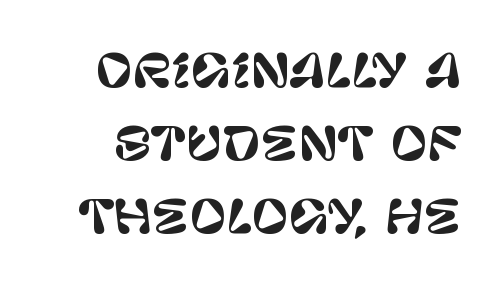
{"serif": "no", "width": "normal", "stroke_contrast": "low", "x_height": "large", "monospaced": "no", "underline": "no", "line_spacing": "normal", "line_spacing_ratio": 1.62, "letter_spacing": "normal", "letter_spacing_em": 0.0, "glyph_px": 45}
